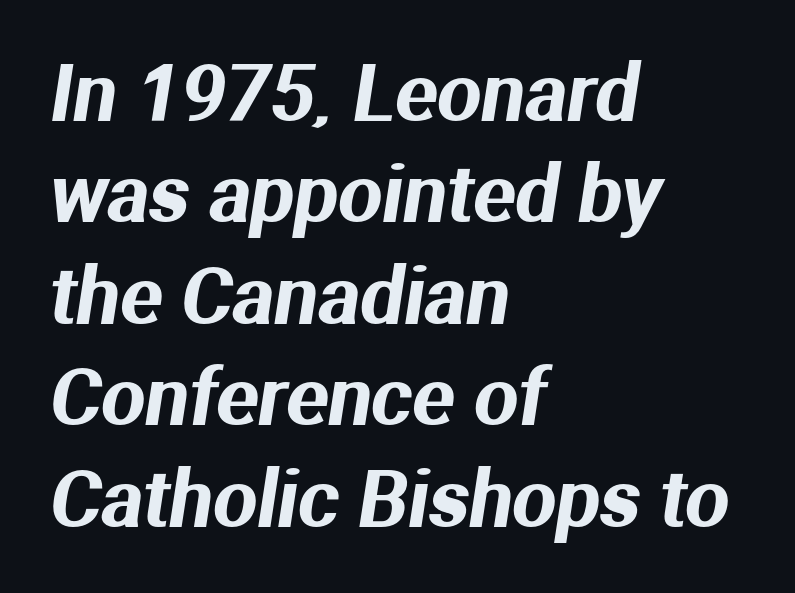
Q: Is the typeface a serif or a sans-serif typeface? A: Sans-serif.
Q: Is the text underlined? A: No.
Q: How is the paragraph aligned? A: Left-aligned.
Q: Is the spacing between letters normal or unusually wide? A: Normal.
Q: Is the spacing between lines tight, normal or loose? A: Normal.
Q: Width (condensed, normal, or wide)? A: Normal.
Q: Stroke contrast? A: Medium.
Q: x-height? A: Medium.
Q: Monospaced? A: No.
